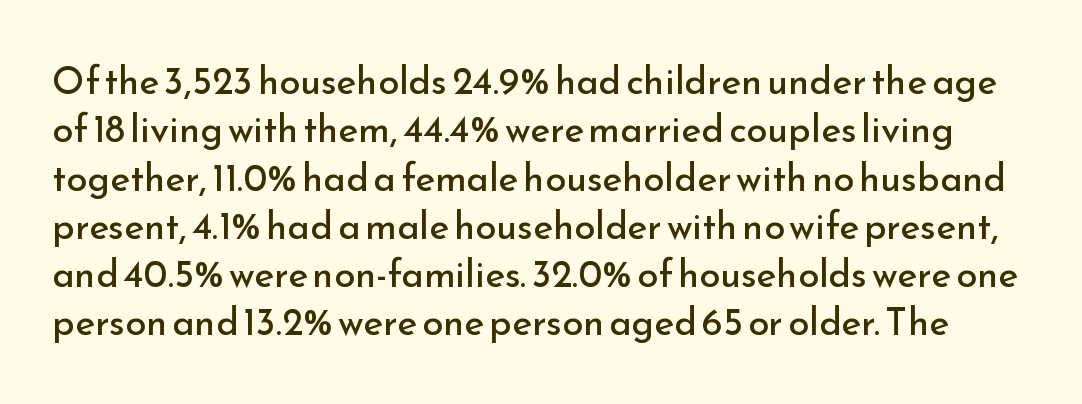
{"serif": "no", "italic": "no", "bold": "no", "weight": "regular", "width": "normal", "stroke_contrast": "low", "x_height": "small", "monospaced": "no", "underline": "no", "line_spacing": "normal", "line_spacing_ratio": 1.27, "letter_spacing": "normal", "letter_spacing_em": 0.0, "glyph_px": 38}
